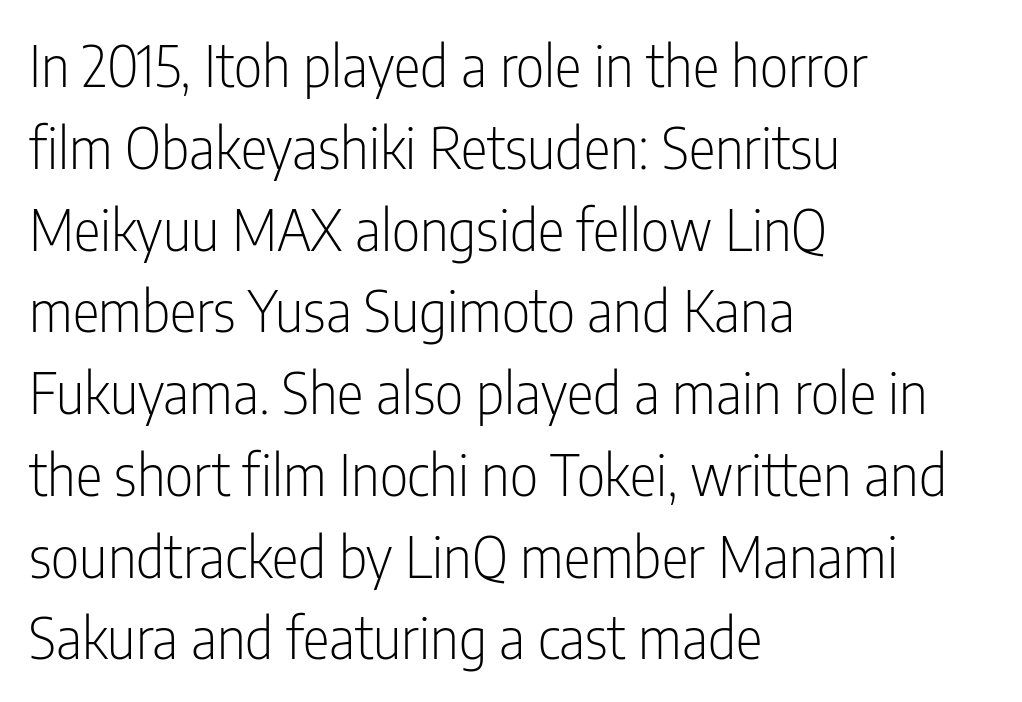
The image shows 56 px light, condensed sans-serif type, upright; set left-aligned, normal line spacing (1.46x), normal letter spacing, not underlined; low stroke contrast and a medium x-height.
